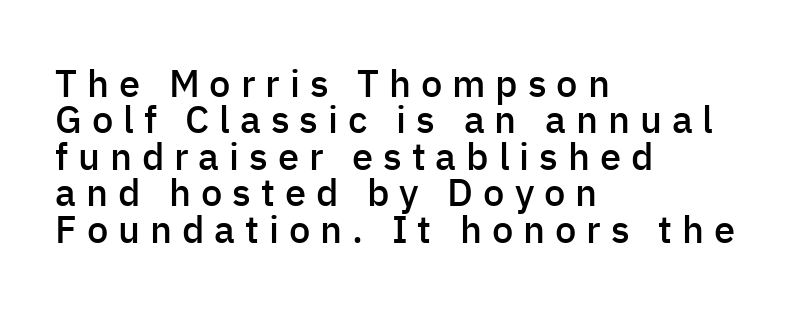
{"serif": "no", "italic": "no", "bold": "semi", "weight": "semibold", "width": "normal", "stroke_contrast": "low", "x_height": "medium", "monospaced": "no", "underline": "no", "align": "left", "line_spacing": "tight", "line_spacing_ratio": 0.96, "letter_spacing": "wide", "letter_spacing_em": 0.26, "glyph_px": 38}
